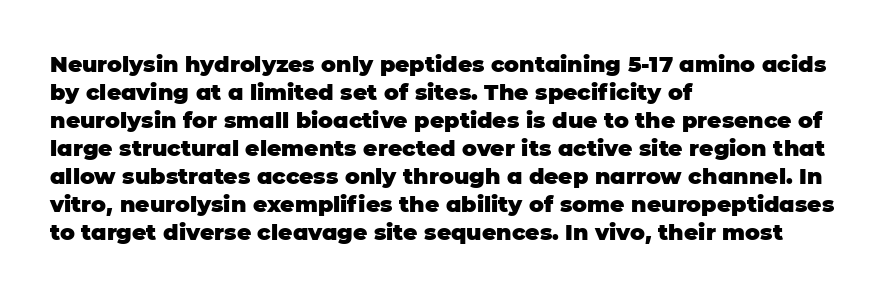
The image shows 22 px bold type, upright; set left-aligned, normal line spacing (1.27x), normal letter spacing, not underlined.
